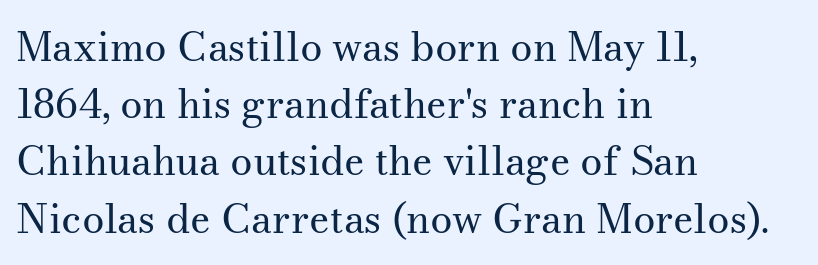
{"serif": "yes", "italic": "no", "bold": "no", "weight": "regular", "width": "normal", "stroke_contrast": "medium", "x_height": "small", "monospaced": "no", "underline": "no", "align": "left", "line_spacing": "normal", "line_spacing_ratio": 1.43, "letter_spacing": "normal", "letter_spacing_em": 0.0, "glyph_px": 40}
